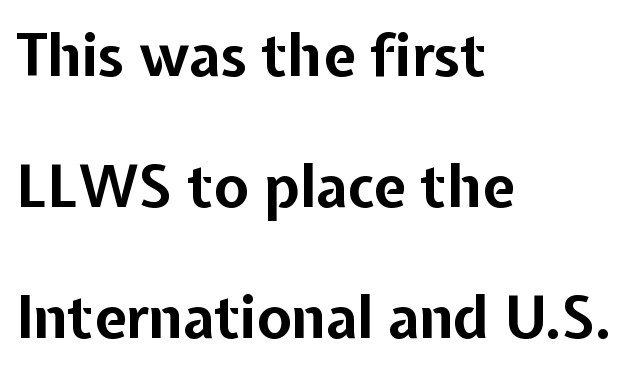
{"serif": "no", "italic": "no", "bold": "yes", "weight": "bold", "width": "normal", "stroke_contrast": "low", "x_height": "medium", "monospaced": "no", "underline": "no", "align": "left", "line_spacing": "loose", "line_spacing_ratio": 2.26, "letter_spacing": "normal", "letter_spacing_em": 0.0, "glyph_px": 58}
